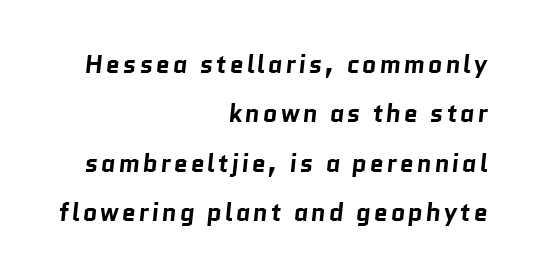
The image shows 25 px bold type; set right-aligned, loose line spacing (1.98x), not underlined.
